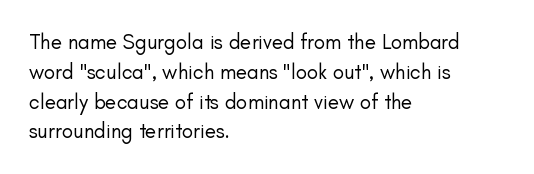
{"italic": "no", "bold": "no", "underline": "no", "align": "left", "line_spacing": "normal", "line_spacing_ratio": 1.42, "letter_spacing": "normal", "letter_spacing_em": 0.0, "glyph_px": 21}
